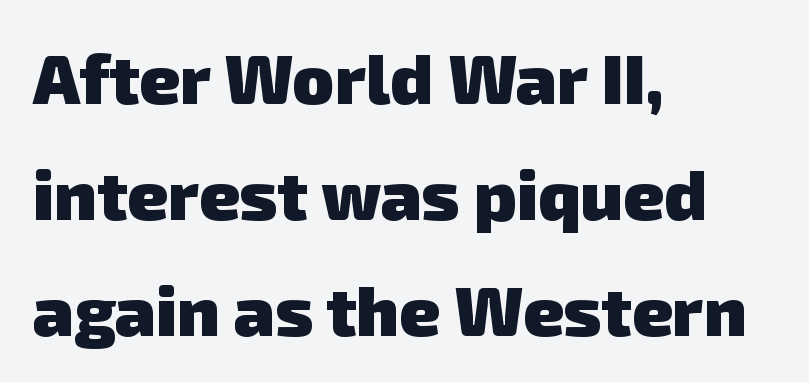
The space directly below the letters is spotless. The passage shown has conventional tracking throughout. This sample keeps an unexceptional amount of space between lines. Compared with an ordinary text face, these strokes are far heavier — a full bold.
